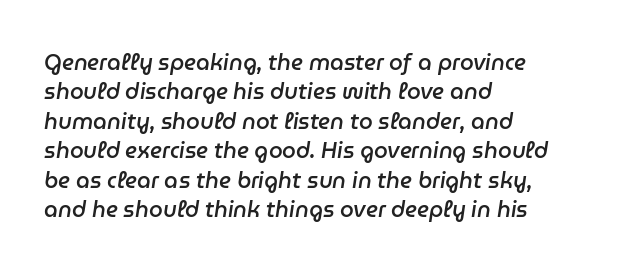
{"italic": "yes", "lean": "right", "slant_degrees": 9, "bold": "semi", "underline": "no", "align": "left", "line_spacing": "normal", "line_spacing_ratio": 1.34, "letter_spacing": "normal", "letter_spacing_em": 0.0, "glyph_px": 22}
